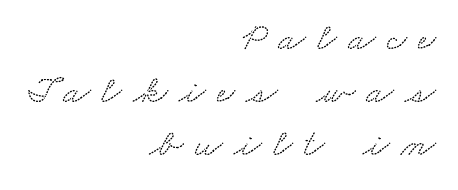
Q: Is the typeface a serif or a sans-serif typeface? A: Serif.
Q: Is the text underlined? A: No.
Q: How is the paragraph aligned? A: Right-aligned.
Q: Is the spacing between letters normal or unusually wide? A: Unusually wide.
Q: Is the spacing between lines tight, normal or loose? A: Normal.
Q: Width (condensed, normal, or wide)? A: Wide.
Q: Stroke contrast? A: Low.
Q: x-height? A: Small.
Q: Monospaced? A: No.
